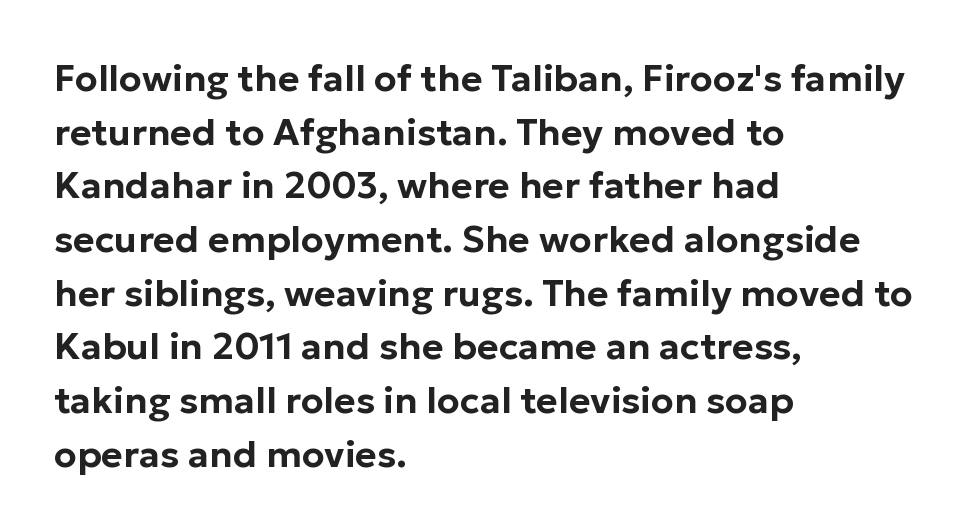
{"serif": "no", "italic": "no", "width": "normal", "stroke_contrast": "low", "x_height": "medium", "monospaced": "no", "underline": "no", "align": "left", "line_spacing": "normal", "line_spacing_ratio": 1.45, "letter_spacing": "normal", "letter_spacing_em": 0.0, "glyph_px": 37}
